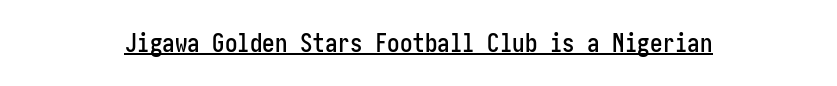
{"italic": "no", "underline": "yes", "letter_spacing": "normal", "letter_spacing_em": 0.0, "glyph_px": 25}
